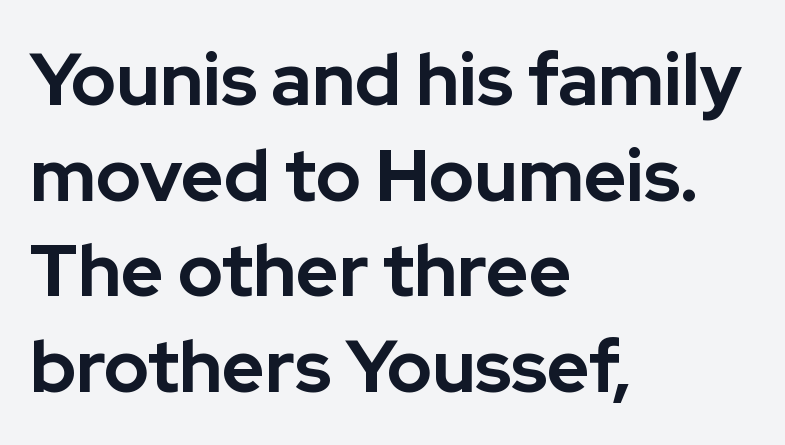
{"serif": "no", "italic": "no", "bold": "yes", "weight": "bold", "width": "normal", "stroke_contrast": "low", "x_height": "medium", "monospaced": "no", "underline": "no", "align": "left", "line_spacing": "normal", "line_spacing_ratio": 1.31, "letter_spacing": "normal", "letter_spacing_em": 0.0, "glyph_px": 73}
